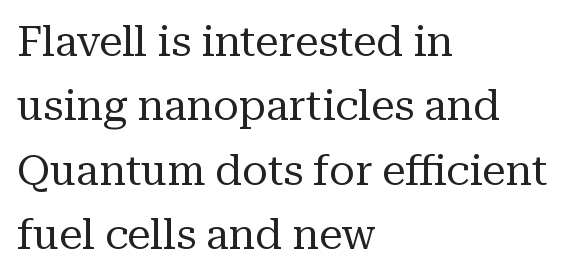
This sample uses an upright cut, with every glyph sitting square on the baseline. Short and long lines alike share a common starting point at left. Nobody touched the tracking dial on this one. Think of a printed novel: that variable character pitch is what you see here. Regarding serifs, this sample has them. The area under the type is left untouched.
